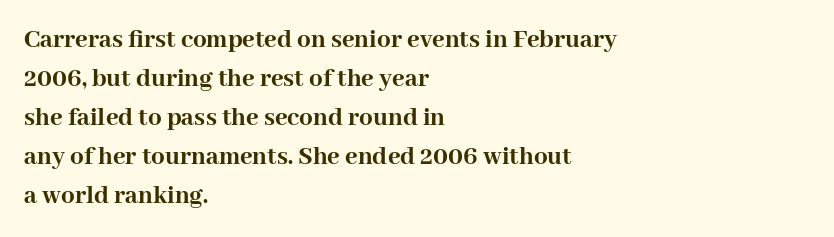
Line starts are locked; line ends wander. On the weight axis this lands at bold, roughly 700. Italic: no, the glyphs are upright roman. Glance below the letters and you will spot only blank space.
